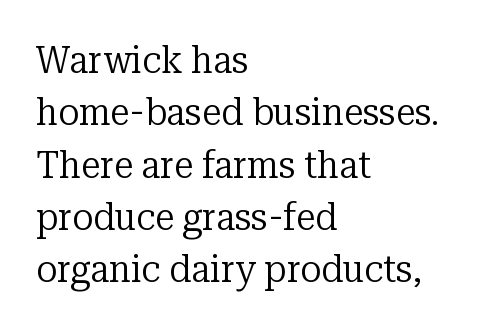
The passage shown stacks its lines at a standard gap. No word sits above an underline. The line texture is even and compact thanks to regular tracking. Weight: not bold — regular or lighter. A typesetter would call this proportional, since set widths differ per character.
